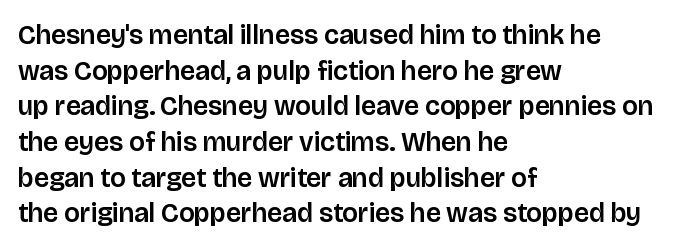
The image shows 27 px text type, upright; set left-aligned, normal line spacing (1.32x), normal letter spacing, not underlined.
